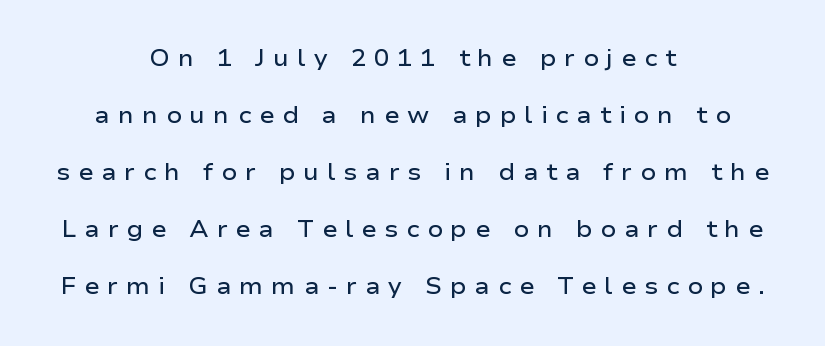
{"italic": "no", "bold": "semi", "underline": "no", "align": "center", "line_spacing": "loose", "line_spacing_ratio": 2.48, "letter_spacing": "wide", "letter_spacing_em": 0.34, "glyph_px": 23}
